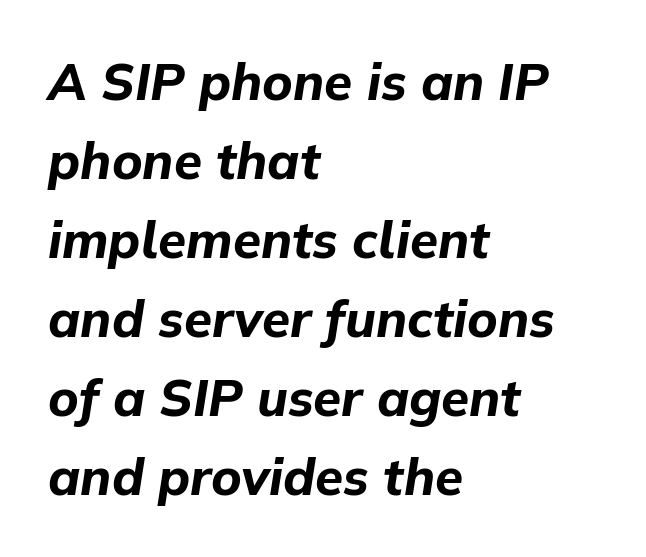
Q: Is the text bold? A: Yes.
Q: Is the text italic (slanted)? A: Yes, it leans right by about 9 degrees.
Q: Is the text underlined? A: No.
Q: How is the paragraph aligned? A: Left-aligned.
Q: Is the spacing between letters normal or unusually wide? A: Normal.
Q: Is the spacing between lines tight, normal or loose? A: Normal.
Q: Width (condensed, normal, or wide)? A: Normal.
Q: Stroke contrast? A: Low.
Q: x-height? A: Medium.
Q: Monospaced? A: No.
